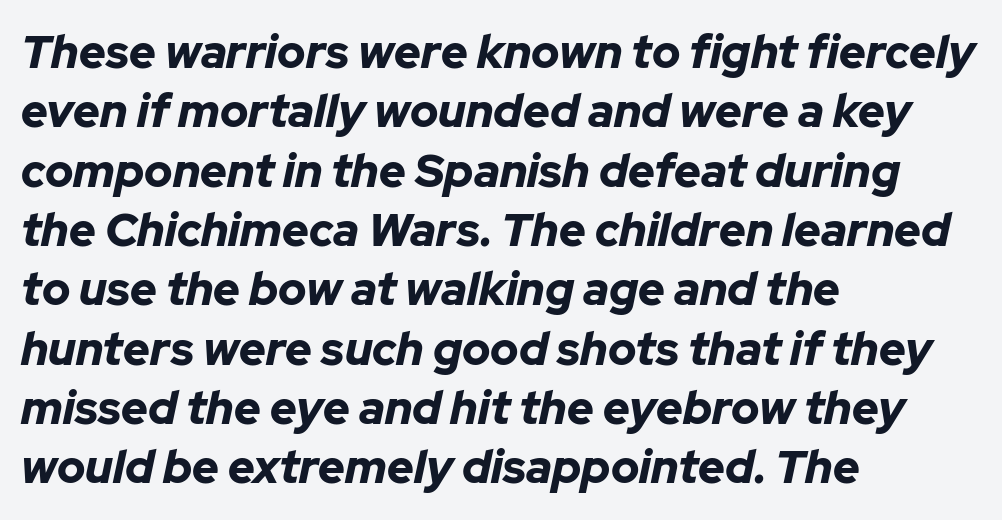
{"italic": "yes", "lean": "right", "slant_degrees": 12, "bold": "yes", "weight": "bold", "width": "normal", "stroke_contrast": "low", "x_height": "medium", "monospaced": "no", "underline": "no", "align": "left", "line_spacing": "normal", "line_spacing_ratio": 1.29, "letter_spacing": "normal", "letter_spacing_em": 0.0, "glyph_px": 46}
